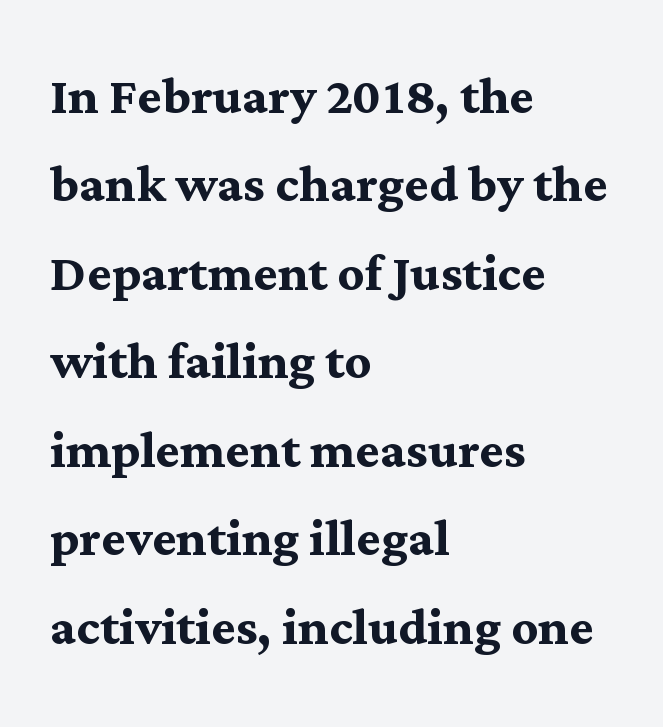
The image shows 66 px semibold serif type, upright; set left-aligned, normal line spacing (1.34x), normal letter spacing, not underlined; medium stroke contrast and a medium x-height.
